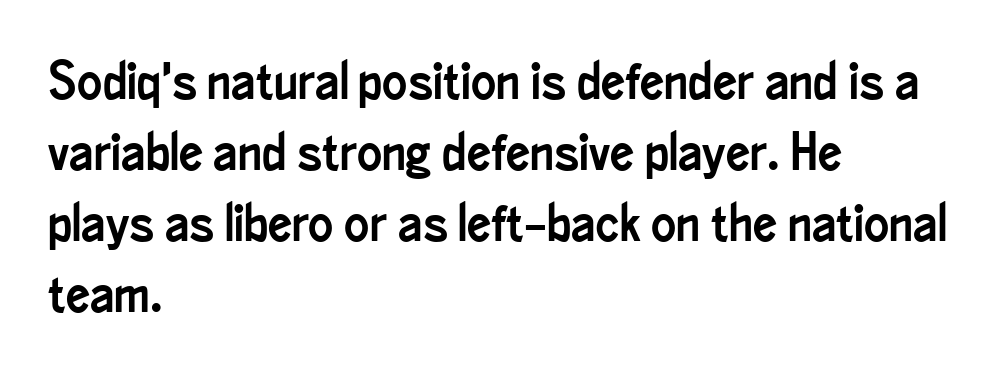
The designer went with a sans here, leaving each stem footless. Proportional: the letters do not fall into vertical columns. Anything drawn beneath the words? Only blank space. A typesetter would mark this as roman, not italic. Which margin do the lines hug? The left one — the right edge is uneven.
